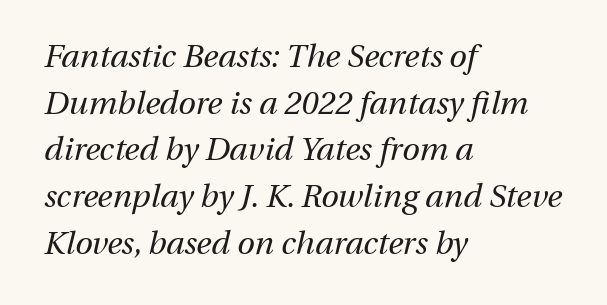
Q: Is the text bold? A: No.
Q: Is the text italic (slanted)? A: Yes, it leans right by about 13 degrees.
Q: Is the text underlined? A: No.
Q: How is the paragraph aligned? A: Left-aligned.
Q: Is the spacing between letters normal or unusually wide? A: Normal.
Q: Is the spacing between lines tight, normal or loose? A: Normal.
Q: Width (condensed, normal, or wide)? A: Normal.
Q: Stroke contrast? A: Medium.
Q: x-height? A: Medium.
Q: Monospaced? A: No.
